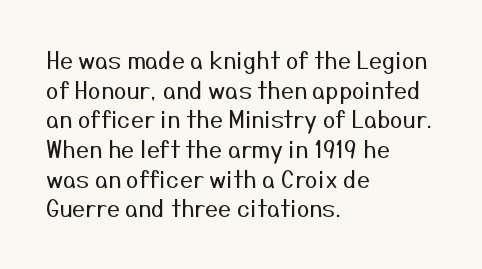
{"italic": "no", "bold": "no", "underline": "no", "align": "left", "line_spacing": "normal", "line_spacing_ratio": 1.29, "letter_spacing": "normal", "letter_spacing_em": 0.0, "glyph_px": 23}
